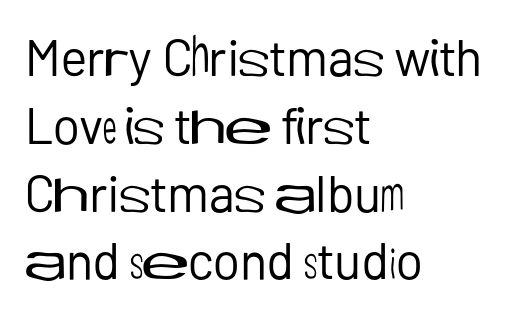
{"serif": "no", "italic": "no", "bold": "no", "weight": "regular", "width": "normal", "stroke_contrast": "low", "x_height": "medium", "monospaced": "no", "underline": "no", "align": "left", "line_spacing": "normal", "line_spacing_ratio": 1.33, "letter_spacing": "normal", "letter_spacing_em": 0.0, "glyph_px": 51}
